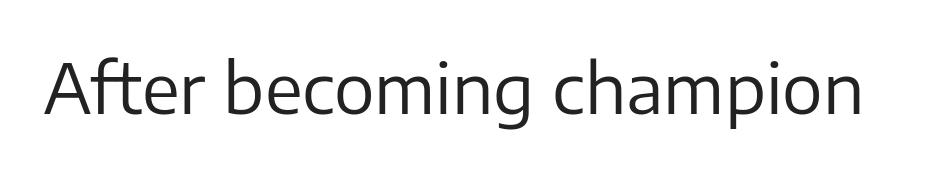
The image shows 68 px regular-weight sans-serif type, upright; set normal letter spacing, not underlined; low stroke contrast and a medium x-height.
